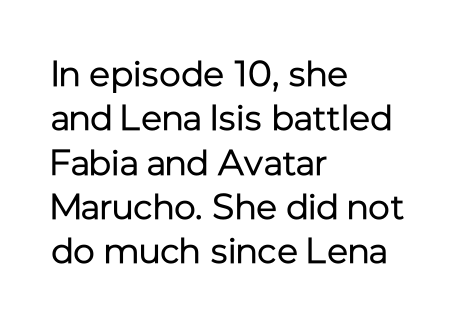
The image shows 36 px regular-weight sans-serif type, upright; set left-aligned, line spacing 1.23x, normal letter spacing, not underlined; low stroke contrast and a medium x-height.
